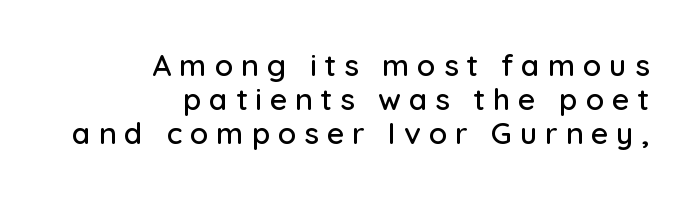
{"serif": "no", "italic": "no", "width": "normal", "stroke_contrast": "low", "x_height": "medium", "monospaced": "no", "underline": "no", "align": "right", "line_spacing": "tight", "line_spacing_ratio": 1.13, "letter_spacing": "wide", "letter_spacing_em": 0.26, "glyph_px": 30}
